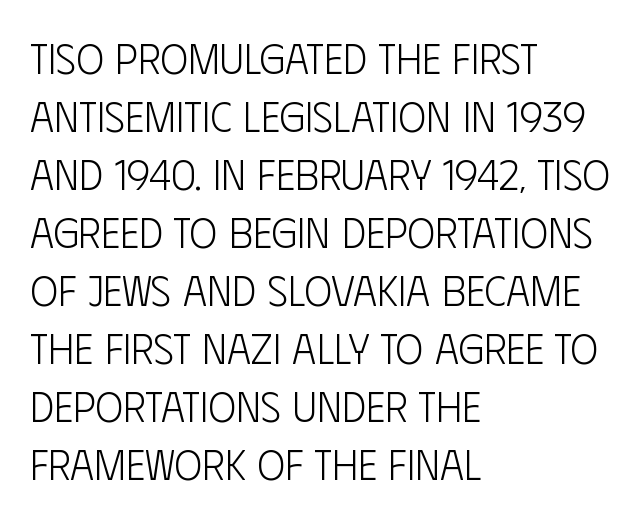
Left-aligned paragraph, ragged on the right. Characters remain perfectly vertical along every line. The space beneath each line is pristine and unruled. In terms of letterform style, serifs are entirely absent. In terms of leading, this rendering sits right in the middle.
